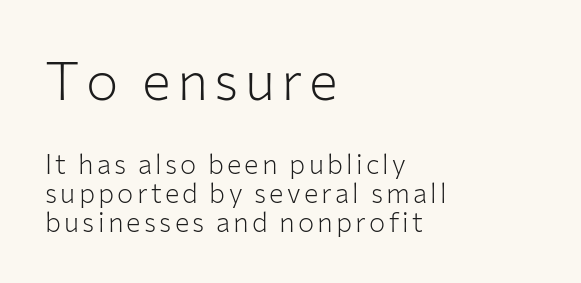
Q: Is the text bold? A: No.
Q: Is the text italic (slanted)? A: No, it is upright.
Q: Is the typeface a serif or a sans-serif typeface? A: Sans-serif.
Q: Is the text underlined? A: No.
Q: How is the paragraph aligned? A: Left-aligned.
Q: Is the spacing between lines tight, normal or loose? A: Tight.
Q: Which block of text is set in a larger size, the first (top) or the second (bottom)? A: The first (top) one.
Q: Width (condensed, normal, or wide)? A: Normal.
Q: Stroke contrast? A: Low.
Q: x-height? A: Medium.
Q: Monospaced? A: No.
